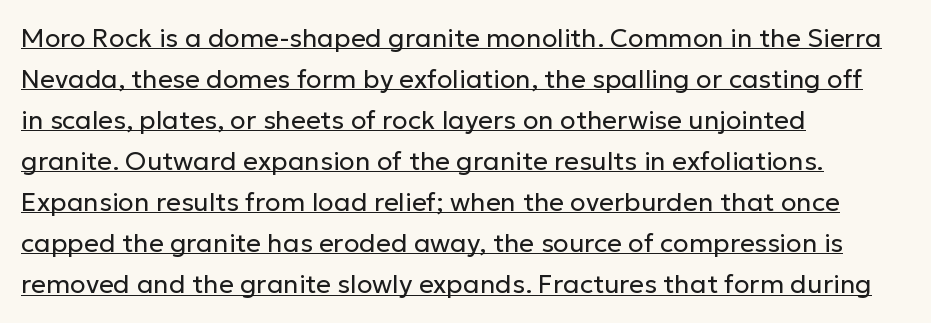
The image shows 26 px text type, upright; set left-aligned, normal line spacing (1.58x), normal letter spacing, underlined.
